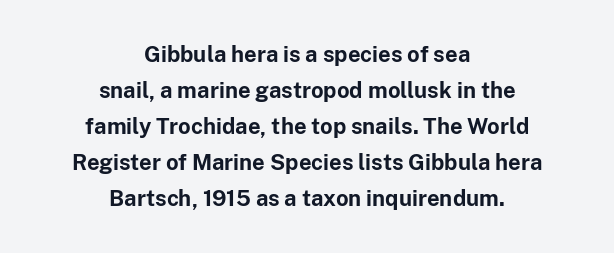
The whitespace from short lines is split evenly between both sides. The space beneath each line is pristine and unruled. Interline gaps are of average width in this sample. The font's upright variant was chosen for this text. Each word holds together tightly as a unit, with standard inter-letter gaps.
